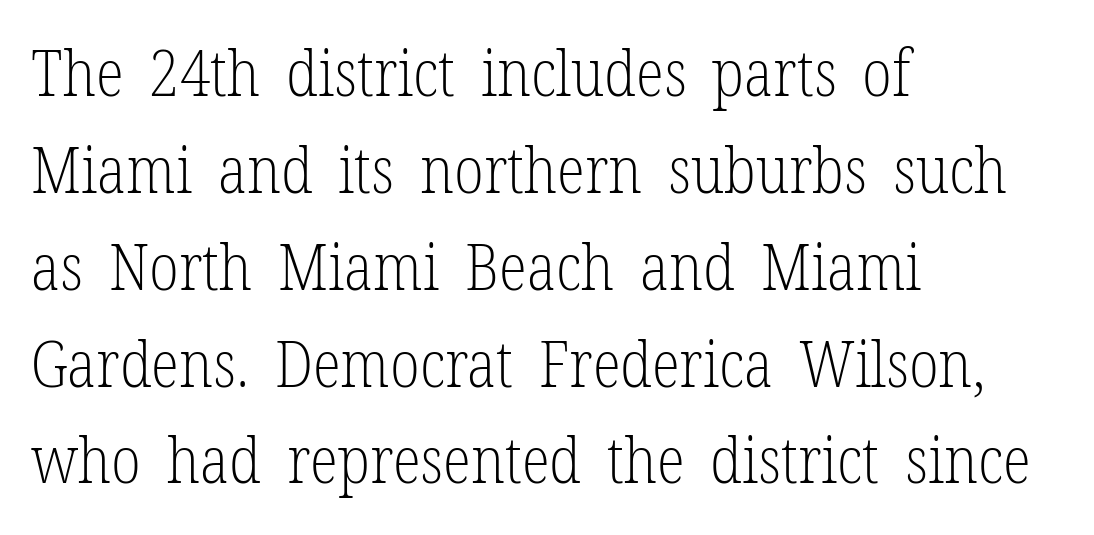
{"serif": "yes", "italic": "no", "bold": "no", "weight": "light", "width": "condensed", "stroke_contrast": "low", "x_height": "medium", "monospaced": "no", "underline": "no", "align": "left", "line_spacing": "normal", "line_spacing_ratio": 1.49, "letter_spacing": "normal", "letter_spacing_em": 0.0, "glyph_px": 65}
